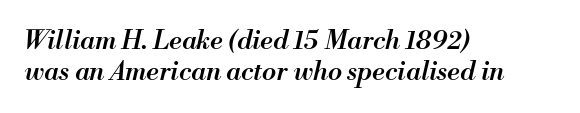
Characters are canted at an angle relative to the baseline's perpendicular. A clean baseline with only descenders dipping below it. Characters follow at the spacing the type designer built in. Casual observation: everything's shoved over to the left. Typesetter's note: demi weight, one step under bold.
